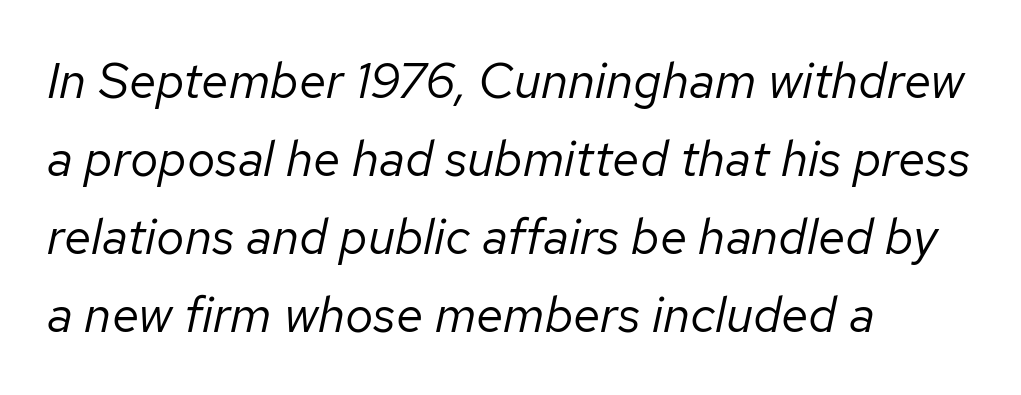
Q: Is the text bold? A: No.
Q: Is the text italic (slanted)? A: Yes, it leans right by about 12 degrees.
Q: Is the text underlined? A: No.
Q: How is the paragraph aligned? A: Left-aligned.
Q: Is the spacing between letters normal or unusually wide? A: Normal.
Q: Is the spacing between lines tight, normal or loose? A: Normal.
Q: Width (condensed, normal, or wide)? A: Normal.
Q: Stroke contrast? A: Low.
Q: x-height? A: Medium.
Q: Monospaced? A: No.
